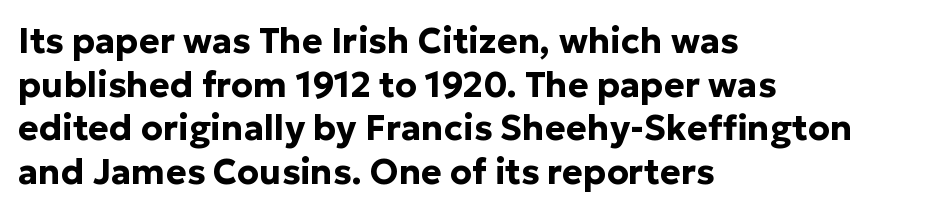
Rule under the text: the space is simply empty. Do the characters align in a grid? No, the font is proportional. Each word holds together tightly as a unit, with standard inter-letter gaps. Does the type have serifs? No, each stem ends abruptly. The sample has been set heavy, in full bold.
